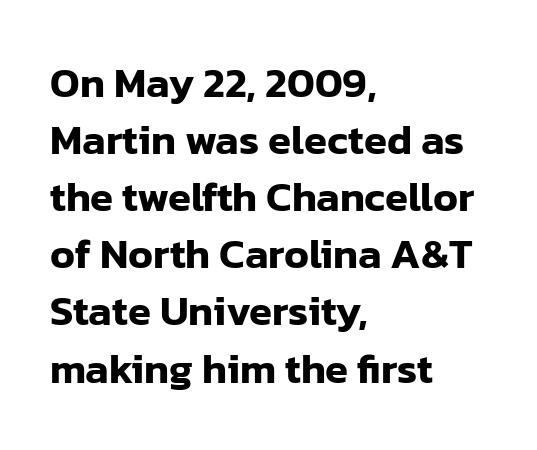
Compared with typical paragraphs, the rows here are spaced about the same. The letters carry no serifs — their stems end cleanly without finishing strokes. Spacing verdict: proportional, widths tailored to each character. The letters stand straight up with perfectly vertical stems. Letter spacing: default. The area under the type is left untouched.
